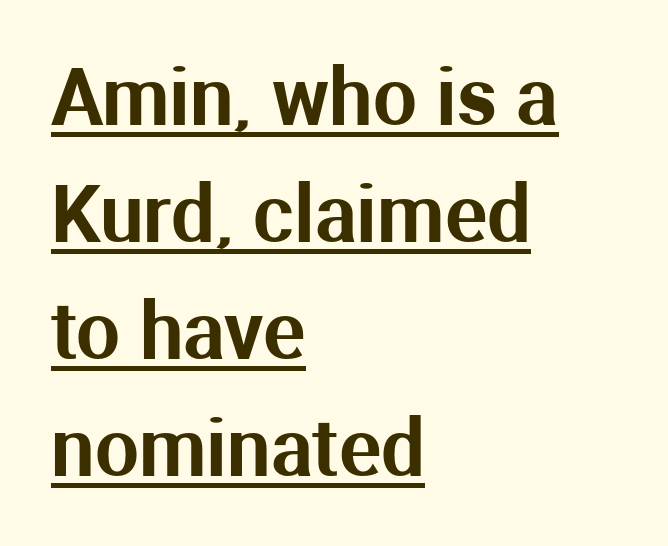
{"serif": "no", "italic": "no", "width": "normal", "stroke_contrast": "medium", "x_height": "medium", "monospaced": "no", "underline": "yes", "align": "left", "line_spacing": "normal", "line_spacing_ratio": 1.5, "letter_spacing": "normal", "letter_spacing_em": 0.0, "glyph_px": 78}
